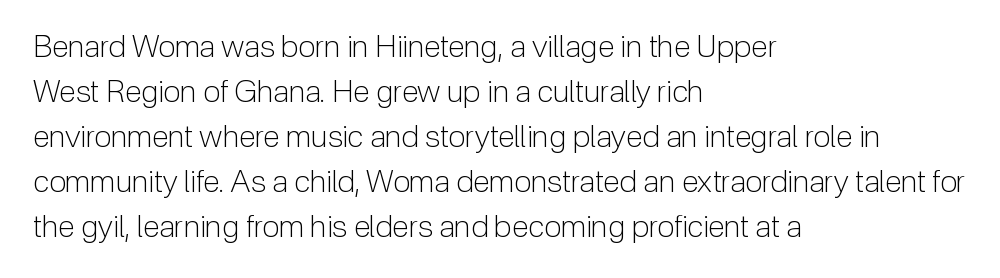
The image shows 31 px light sans-serif type, upright; set left-aligned, normal line spacing (1.45x), normal letter spacing, not underlined; low stroke contrast and a medium x-height.
